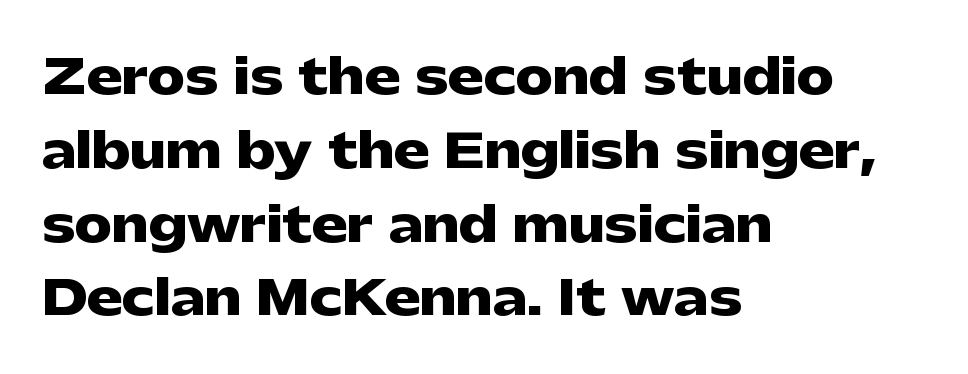
Q: Is the text bold? A: Yes.
Q: Is the text italic (slanted)? A: No, it is upright.
Q: Is the typeface a serif or a sans-serif typeface? A: Sans-serif.
Q: Is the text underlined? A: No.
Q: How is the paragraph aligned? A: Left-aligned.
Q: Is the spacing between letters normal or unusually wide? A: Normal.
Q: Is the spacing between lines tight, normal or loose? A: Normal.
Q: Width (condensed, normal, or wide)? A: Wide.
Q: Stroke contrast? A: Low.
Q: x-height? A: Medium.
Q: Monospaced? A: No.
